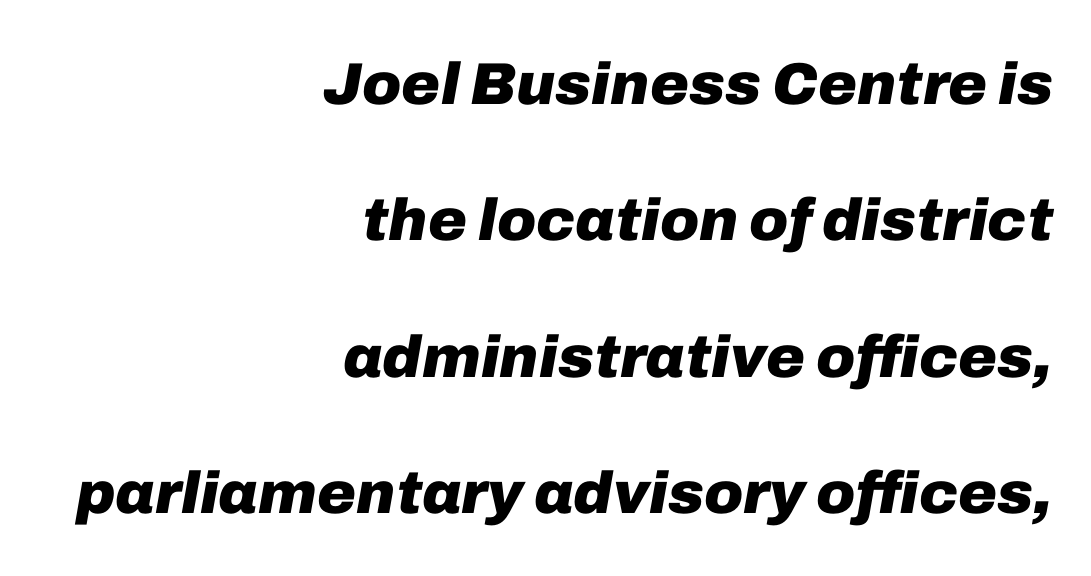
Q: Is the text bold? A: Yes.
Q: Is the text italic (slanted)? A: Yes, it leans right by about 10 degrees.
Q: Is the text underlined? A: No.
Q: How is the paragraph aligned? A: Right-aligned.
Q: Is the spacing between letters normal or unusually wide? A: Normal.
Q: Is the spacing between lines tight, normal or loose? A: Loose.
Q: Width (condensed, normal, or wide)? A: Normal.
Q: Stroke contrast? A: Low.
Q: x-height? A: Medium.
Q: Monospaced? A: No.
